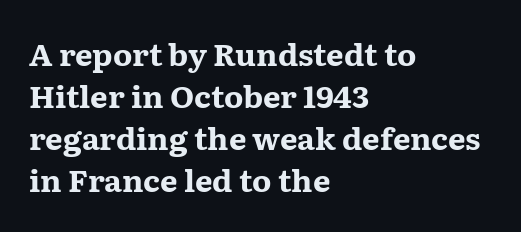
{"serif": "yes", "italic": "no", "bold": "yes", "weight": "bold", "width": "wide", "stroke_contrast": "medium", "x_height": "medium", "monospaced": "no", "underline": "no", "align": "left", "line_spacing": "normal", "line_spacing_ratio": 1.36, "letter_spacing": "normal", "letter_spacing_em": 0.0, "glyph_px": 31}
